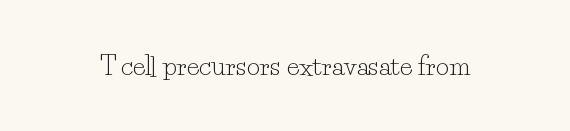
{"italic": "no", "bold": "no", "underline": "no", "letter_spacing": "normal", "letter_spacing_em": 0.0, "glyph_px": 26}
